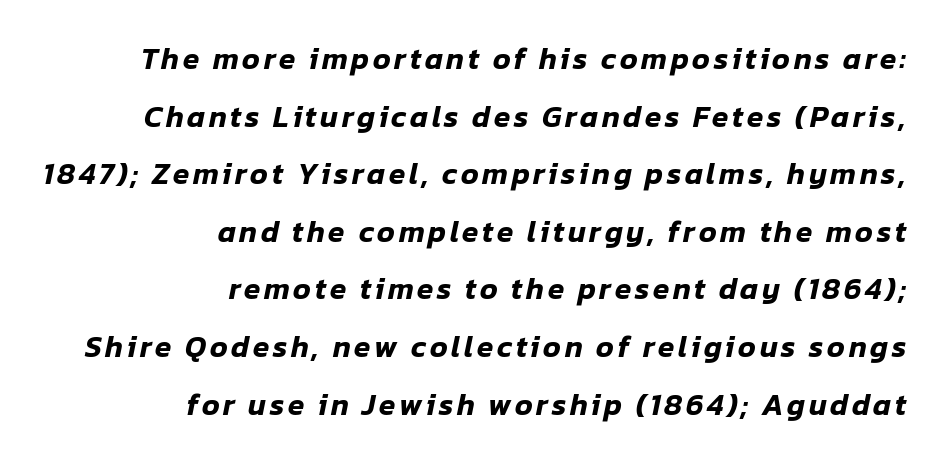
Q: Is the text italic (slanted)? A: Yes, it leans right by about 12 degrees.
Q: Is the text underlined? A: No.
Q: How is the paragraph aligned? A: Right-aligned.
Q: Is the spacing between lines tight, normal or loose? A: Loose.
Q: Width (condensed, normal, or wide)? A: Normal.
Q: Stroke contrast? A: Low.
Q: x-height? A: Medium.
Q: Monospaced? A: No.
